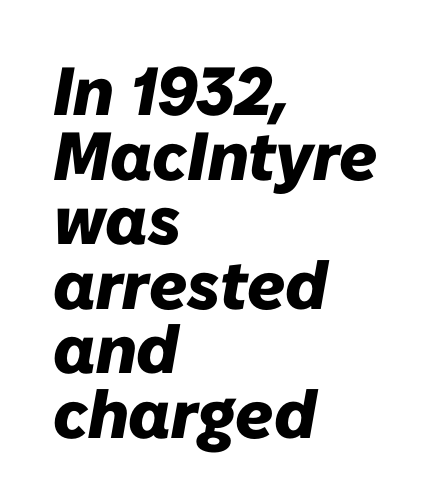
The image shows 68 px heavy type, italic (leaning right); set left-aligned, tight line spacing (0.95x), normal letter spacing, not underlined; low stroke contrast and a medium x-height.
